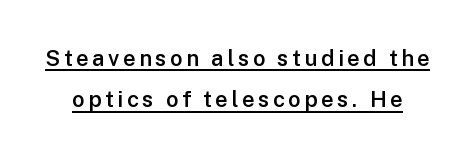
{"italic": "no", "bold": "semi", "underline": "yes", "line_spacing_ratio": 1.88, "glyph_px": 22}
